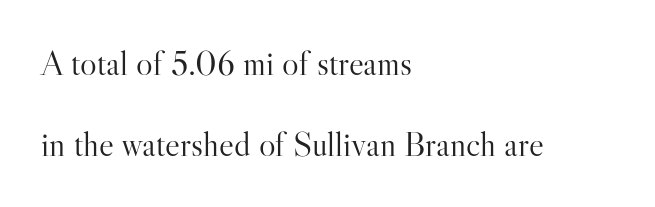
Loosely led — the rows are spread out. Notice how the stems are strictly vertical — no italics here. This rendering leaves character spacing at its baseline value. The baseline area is clear. Is this a heavy cut? Hardly; it is regular or lighter.
